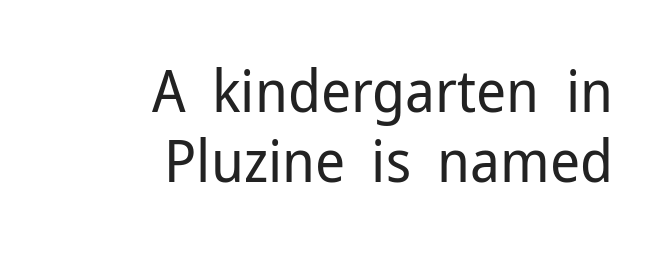
{"serif": "no", "italic": "no", "bold": "no", "weight": "regular", "width": "normal", "stroke_contrast": "low", "x_height": "medium", "monospaced": "no", "underline": "no", "align": "right", "line_spacing_ratio": 1.19, "letter_spacing": "normal", "letter_spacing_em": 0.0, "glyph_px": 59}
